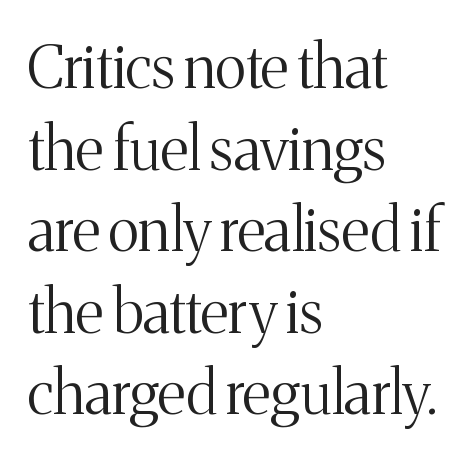
The rendering uses a moderate line-height, typical for paragraphs. Here the designer chose a conventional face with non-uniform glyph widths. Alignment: flush left. This is not heavy type; no bold has been used.
